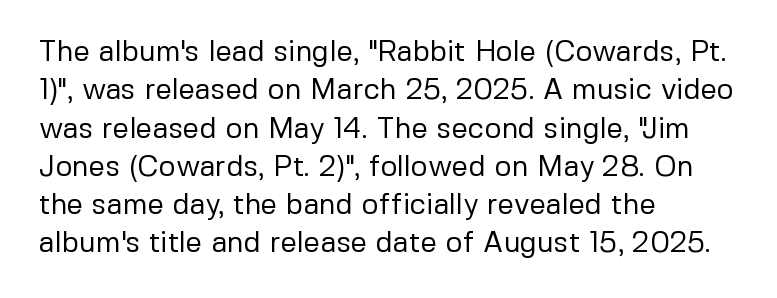
Q: Is the text bold? A: No.
Q: Is the text italic (slanted)? A: No, it is upright.
Q: Is the typeface a serif or a sans-serif typeface? A: Sans-serif.
Q: Is the text underlined? A: No.
Q: How is the paragraph aligned? A: Left-aligned.
Q: Is the spacing between letters normal or unusually wide? A: Normal.
Q: Is the spacing between lines tight, normal or loose? A: Normal.
Q: Width (condensed, normal, or wide)? A: Normal.
Q: Stroke contrast? A: Low.
Q: x-height? A: Medium.
Q: Monospaced? A: No.
